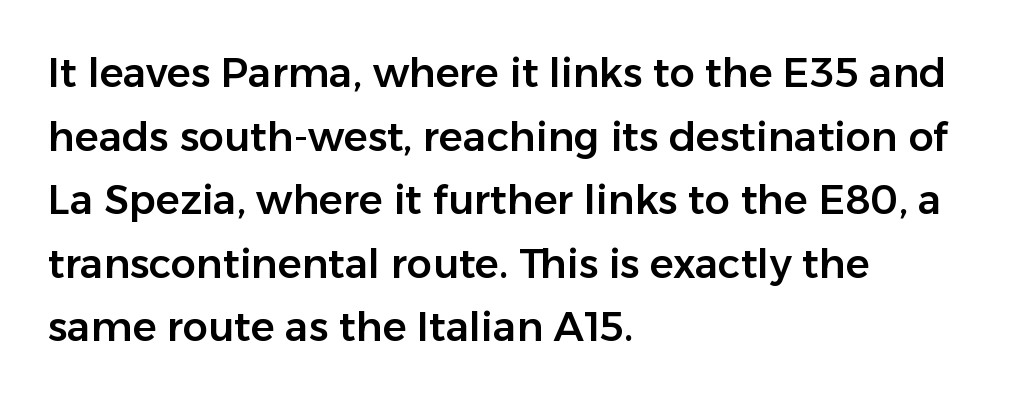
Q: Is the text italic (slanted)? A: No, it is upright.
Q: Is the typeface a serif or a sans-serif typeface? A: Sans-serif.
Q: Is the text underlined? A: No.
Q: How is the paragraph aligned? A: Left-aligned.
Q: Is the spacing between letters normal or unusually wide? A: Normal.
Q: Is the spacing between lines tight, normal or loose? A: Normal.
Q: Width (condensed, normal, or wide)? A: Normal.
Q: Stroke contrast? A: Low.
Q: x-height? A: Medium.
Q: Monospaced? A: No.
